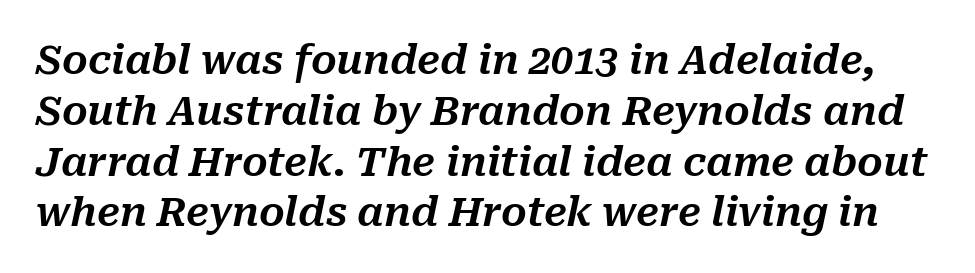
{"italic": "yes", "lean": "right", "slant_degrees": 10, "width": "normal", "stroke_contrast": "medium", "x_height": "medium", "monospaced": "no", "underline": "no", "line_spacing": "normal", "line_spacing_ratio": 1.27, "letter_spacing": "normal", "letter_spacing_em": 0.0, "glyph_px": 40}
